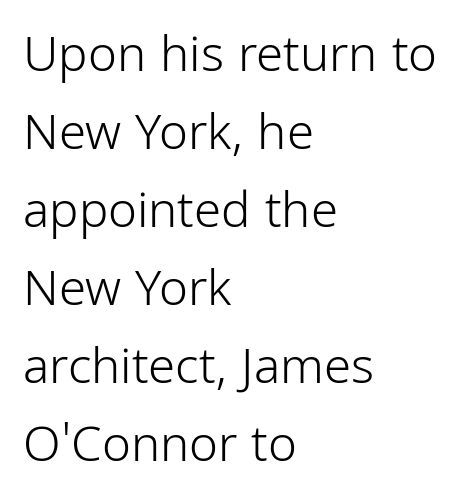
Q: Is the text bold? A: No.
Q: Is the text italic (slanted)? A: No, it is upright.
Q: Is the typeface a serif or a sans-serif typeface? A: Sans-serif.
Q: Is the text underlined? A: No.
Q: How is the paragraph aligned? A: Left-aligned.
Q: Is the spacing between letters normal or unusually wide? A: Normal.
Q: Is the spacing between lines tight, normal or loose? A: Normal.
Q: Width (condensed, normal, or wide)? A: Condensed.
Q: Stroke contrast? A: Low.
Q: x-height? A: Medium.
Q: Monospaced? A: No.
